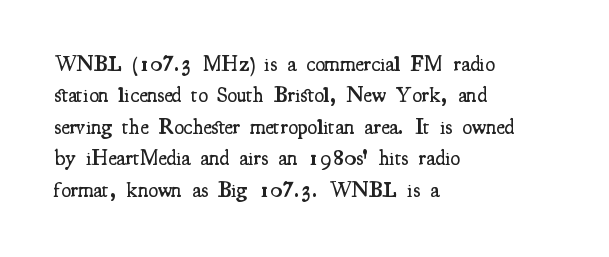
Q: Is the text bold? A: Semi-bold.
Q: Is the text italic (slanted)? A: No, it is upright.
Q: Is the text underlined? A: No.
Q: How is the paragraph aligned? A: Left-aligned.
Q: Is the spacing between letters normal or unusually wide? A: Normal.
Q: Is the spacing between lines tight, normal or loose? A: Normal.
